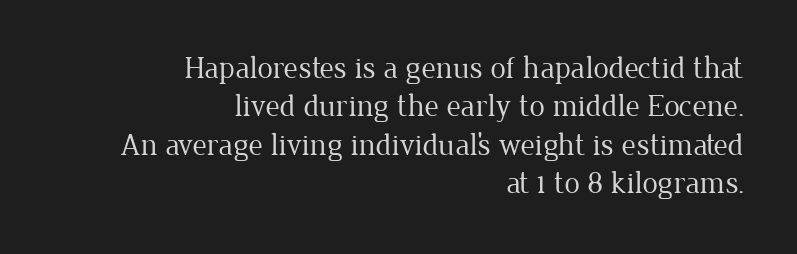
{"serif": "yes", "italic": "no", "bold": "no", "weight": "regular", "width": "normal", "stroke_contrast": "low", "x_height": "medium", "monospaced": "no", "underline": "no", "align": "right", "line_spacing_ratio": 1.24, "letter_spacing": "normal", "letter_spacing_em": 0.0, "glyph_px": 31}
